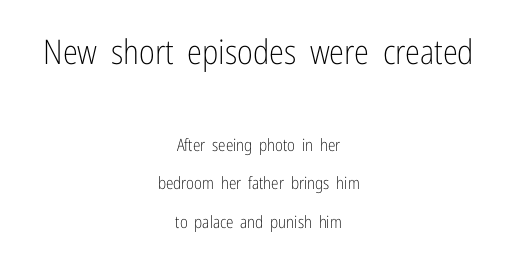
Where is the straight margin? There isn't one; the lines are centered. The space directly below the letters is spotless. These two chunks differ in scale, with the top chunk taking the larger measure. This sample uses a sans-serif face. The weight would be labelled regular, book, light, or lighter still.
